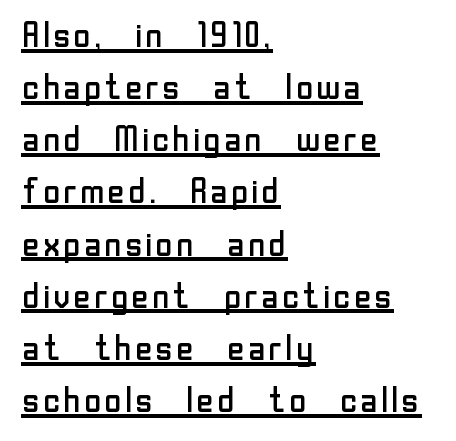
{"serif": "no", "italic": "no", "bold": "no", "weight": "regular", "width": "normal", "stroke_contrast": "low", "x_height": "medium", "monospaced": "no", "underline": "yes", "align": "left", "line_spacing": "normal", "line_spacing_ratio": 1.49, "letter_spacing": "normal", "letter_spacing_em": 0.0, "glyph_px": 35}
